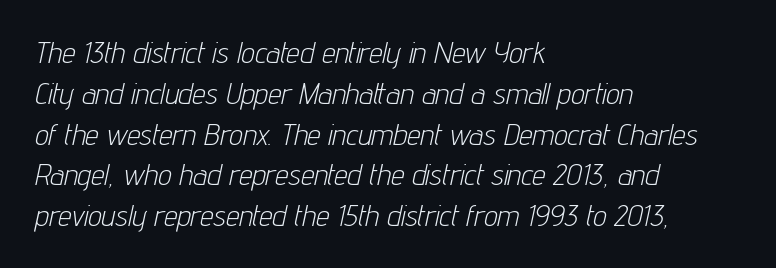
Q: Is the text bold? A: No.
Q: Is the text italic (slanted)? A: Yes, it leans right by about 12 degrees.
Q: Is the text underlined? A: No.
Q: How is the paragraph aligned? A: Left-aligned.
Q: Is the spacing between letters normal or unusually wide? A: Normal.
Q: Is the spacing between lines tight, normal or loose? A: Normal.
Q: Width (condensed, normal, or wide)? A: Condensed.
Q: Stroke contrast? A: Low.
Q: x-height? A: Medium.
Q: Monospaced? A: No.
